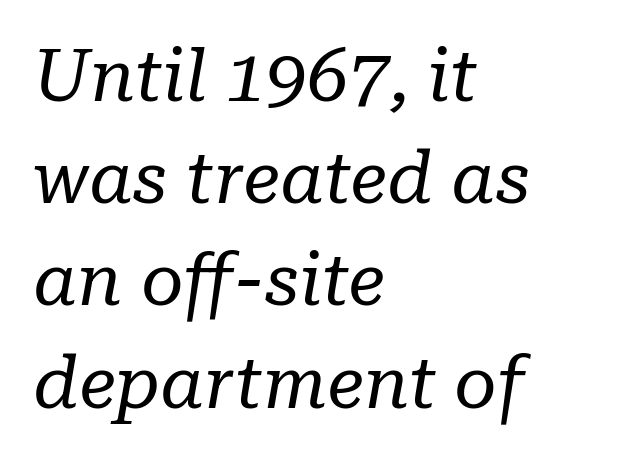
{"serif": "yes", "italic": "yes", "lean": "right", "slant_degrees": 10, "bold": "no", "weight": "regular", "width": "normal", "stroke_contrast": "low", "x_height": "medium", "monospaced": "no", "underline": "no", "align": "left", "line_spacing": "normal", "line_spacing_ratio": 1.4, "letter_spacing": "normal", "letter_spacing_em": 0.0, "glyph_px": 73}
